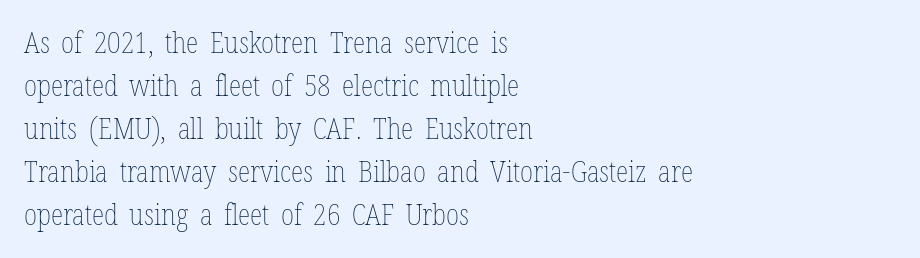
Q: Is the text bold? A: No.
Q: Is the text italic (slanted)? A: No, it is upright.
Q: Is the text underlined? A: No.
Q: How is the paragraph aligned? A: Left-aligned.
Q: Is the spacing between letters normal or unusually wide? A: Normal.
Q: Is the spacing between lines tight, normal or loose? A: Normal.
Q: Width (condensed, normal, or wide)? A: Condensed.
Q: Stroke contrast? A: Low.
Q: x-height? A: Medium.
Q: Monospaced? A: No.
